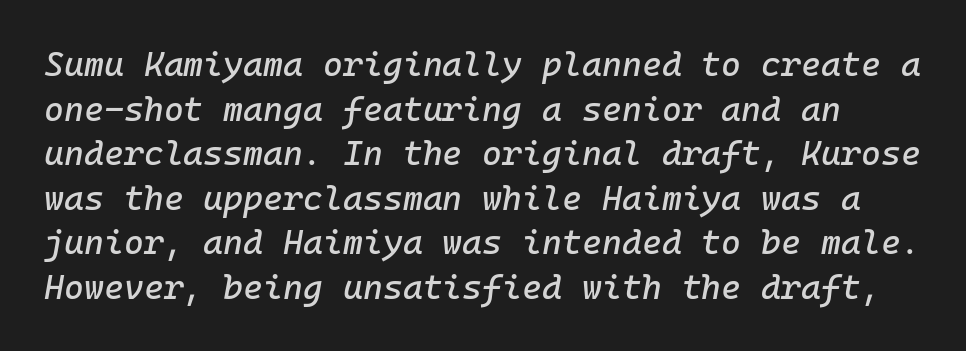
The image shows 34 px text type, italic (leaning right), monospaced; set normal line spacing (1.31x), normal letter spacing, not underlined; low stroke contrast and a medium x-height.
